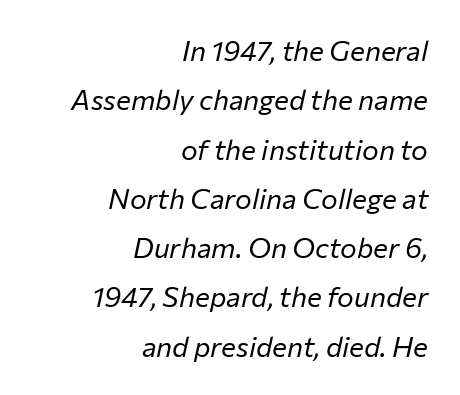
{"italic": "yes", "lean": "right", "slant_degrees": 12, "bold": "no", "weight": "regular", "width": "normal", "stroke_contrast": "low", "x_height": "medium", "monospaced": "no", "underline": "no", "align": "right", "line_spacing_ratio": 1.76, "letter_spacing": "normal", "letter_spacing_em": 0.0, "glyph_px": 28}
